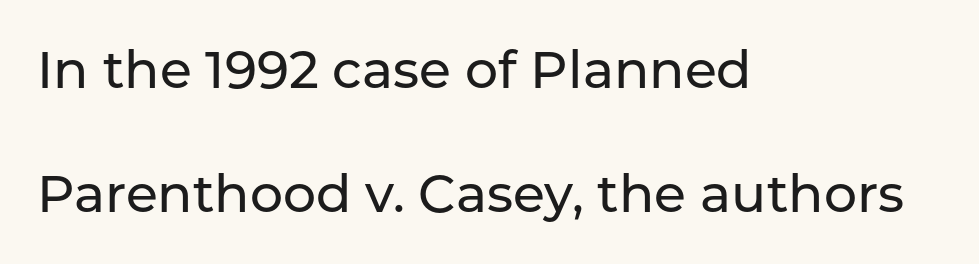
{"serif": "no", "italic": "no", "width": "normal", "stroke_contrast": "low", "x_height": "medium", "monospaced": "no", "underline": "no", "align": "left", "line_spacing": "loose", "line_spacing_ratio": 2.39, "letter_spacing": "normal", "letter_spacing_em": 0.0, "glyph_px": 52}
